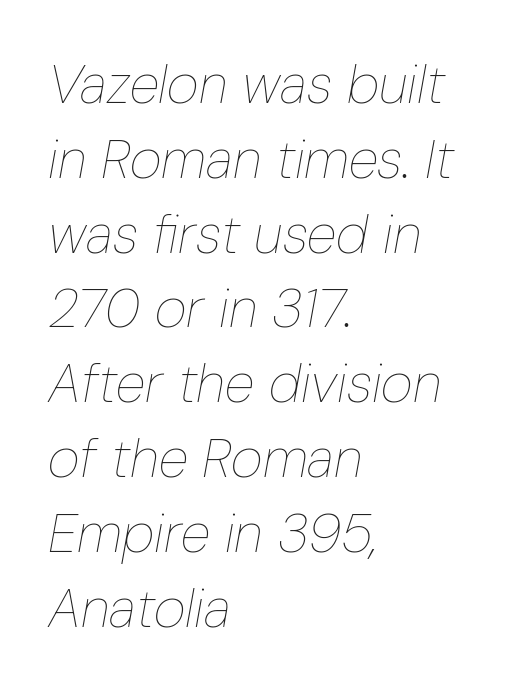
The image shows 55 px thin, condensed type, italic (leaning right); set left-aligned, normal line spacing (1.36x), normal letter spacing, not underlined; low stroke contrast and a medium x-height.
